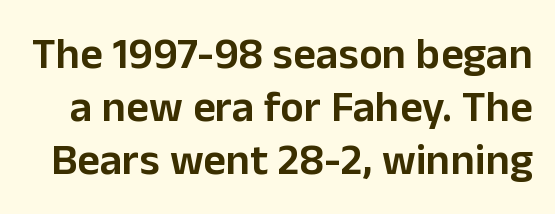
Letter spacing: default. Decoration check: the copy has no underline. How heavy is the stroke? Medium-heavy — a semibold, shy of bold. This is the regular roman posture of the typeface. The passage shown is typeset with a sans-serif family. The passage shown is typed in a proportional face where columns would drift.
